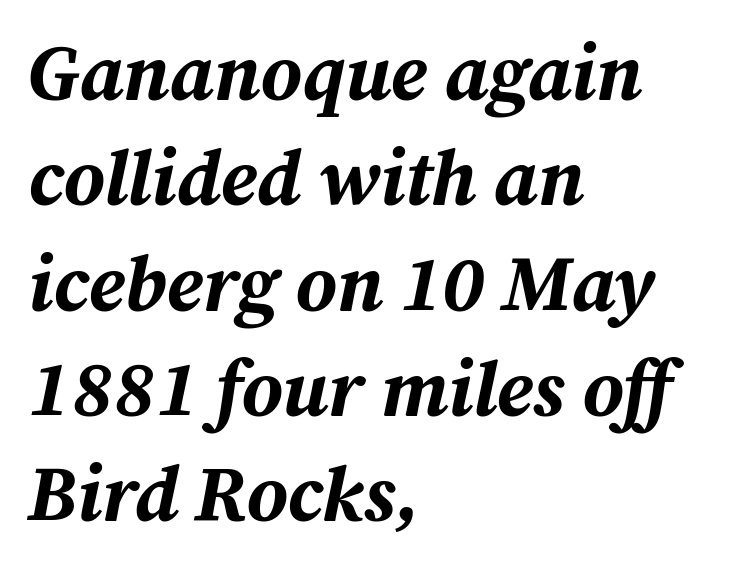
The image shows 78 px bold type, italic (leaning right); set left-aligned, normal line spacing (1.35x), normal letter spacing, not underlined; medium stroke contrast and a medium x-height.
